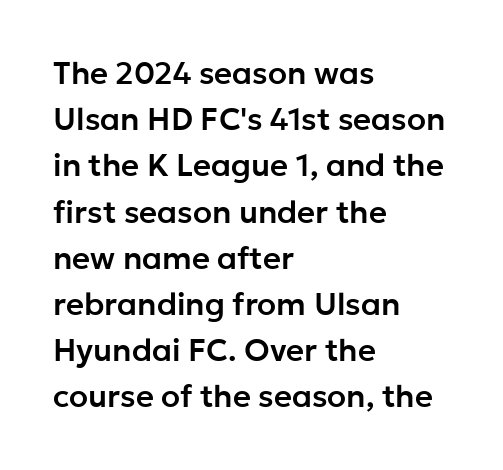
The image shows 31 px sans-serif type, upright; set left-aligned, normal line spacing (1.49x), normal letter spacing, not underlined; low stroke contrast and a medium x-height.
